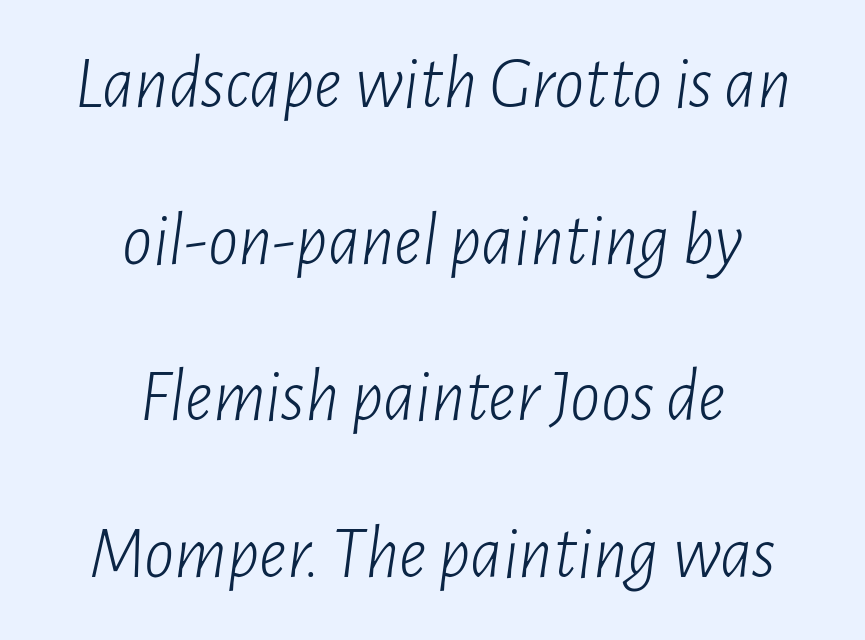
Posture: slanted. Each letter keeps its own natural width here, so spacing adapts to shape. The tracking reads as untouched default to a designer's eye. How would I describe the line gaps? Wide and relaxed. Stroke mass is kept to a normal reading level or below. The space directly below the letters is spotless.
